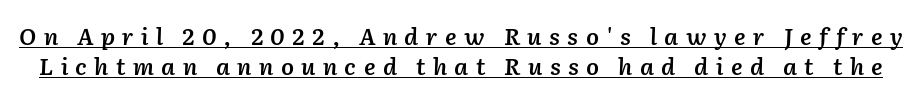
The image shows 23 px text type, italic (leaning right); set normal line spacing (1.31x), unusually wide letter spacing (+0.32 em), underlined.
